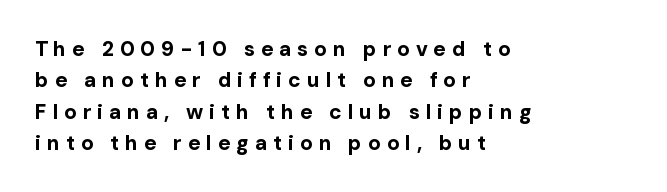
Q: Is the text bold? A: Yes.
Q: Is the text italic (slanted)? A: No, it is upright.
Q: Is the text underlined? A: No.
Q: How is the paragraph aligned? A: Left-aligned.
Q: Is the spacing between letters normal or unusually wide? A: Unusually wide.
Q: Is the spacing between lines tight, normal or loose? A: Normal.
